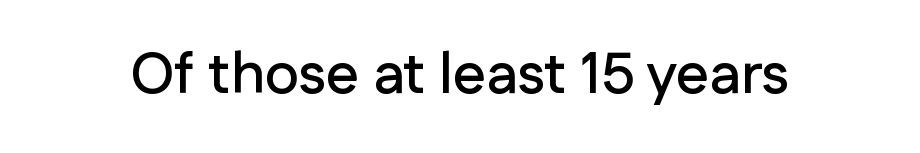
Q: Is the text italic (slanted)? A: No, it is upright.
Q: Is the typeface a serif or a sans-serif typeface? A: Sans-serif.
Q: Is the text underlined? A: No.
Q: Is the spacing between letters normal or unusually wide? A: Normal.
Q: Width (condensed, normal, or wide)? A: Normal.
Q: Stroke contrast? A: Low.
Q: x-height? A: Medium.
Q: Monospaced? A: No.
